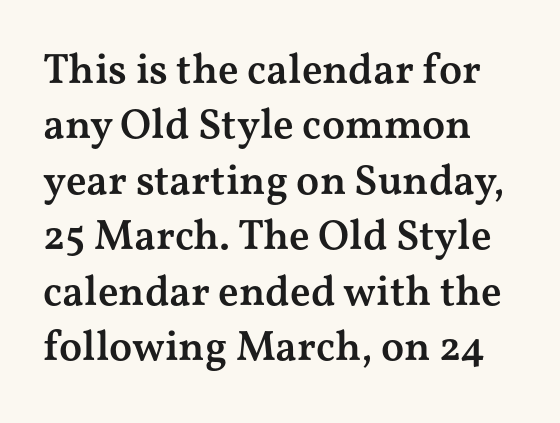
{"serif": "yes", "italic": "no", "bold": "semi", "weight": "semibold", "width": "wide", "stroke_contrast": "medium", "x_height": "medium", "monospaced": "no", "underline": "no", "line_spacing": "normal", "line_spacing_ratio": 1.32, "letter_spacing": "normal", "letter_spacing_em": 0.0, "glyph_px": 42}
